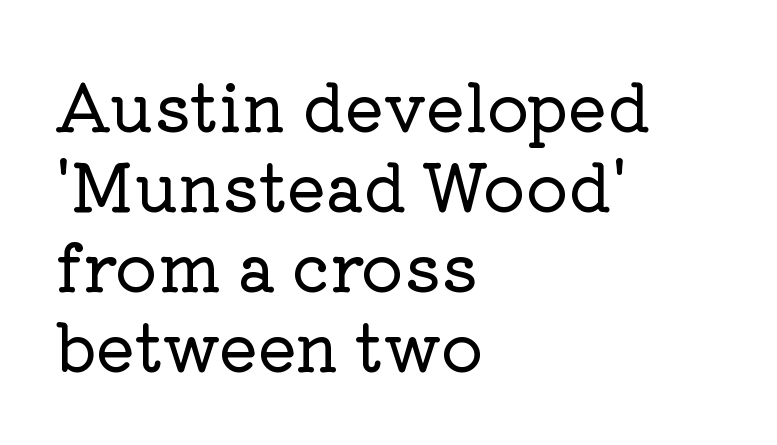
To sum up the face: it has serifs. The letters advance in unequal steps, a hallmark of proportional type. Horizontally, the lines are justified to the leading edge only. Default kerning and tracking; the words read as compact shapes. The axis of the letterforms is exactly vertical. Clear beneath every line of the passage.
